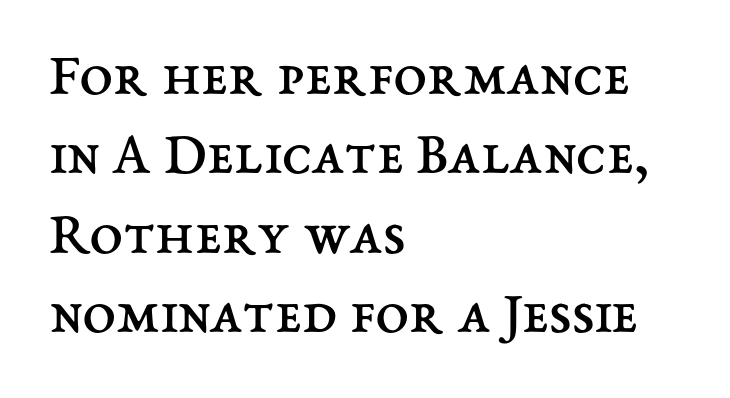
{"italic": "no", "bold": "no", "weight": "regular", "width": "normal", "stroke_contrast": "medium", "x_height": "medium", "monospaced": "no", "underline": "no", "align": "left", "line_spacing": "normal", "line_spacing_ratio": 1.3, "letter_spacing": "normal", "letter_spacing_em": 0.0, "glyph_px": 61}
